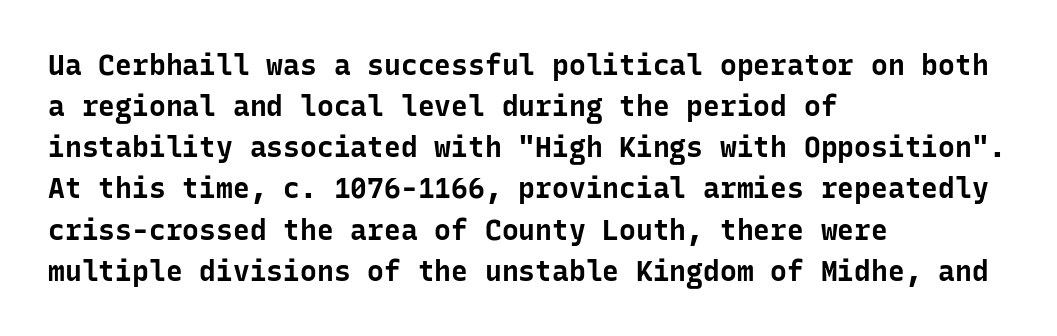
The image shows 28 px bold sans-serif type, upright, monospaced; set left-aligned, normal line spacing (1.47x), normal letter spacing, not underlined; low stroke contrast and a medium x-height.
